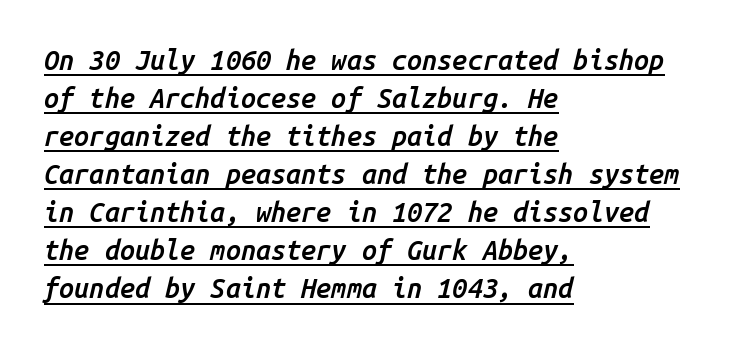
{"italic": "yes", "lean": "right", "slant_degrees": 14, "bold": "semi", "underline": "yes", "align": "left", "line_spacing": "normal", "line_spacing_ratio": 1.41, "letter_spacing": "normal", "letter_spacing_em": 0.0, "glyph_px": 27}
